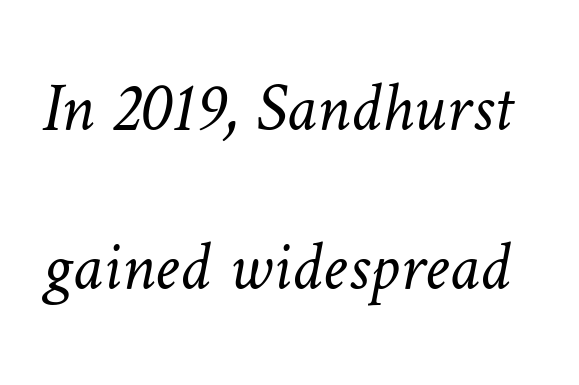
The image shows 70 px light type; set loose line spacing (2.27x), normal letter spacing, not underlined; low stroke contrast and a medium x-height.
